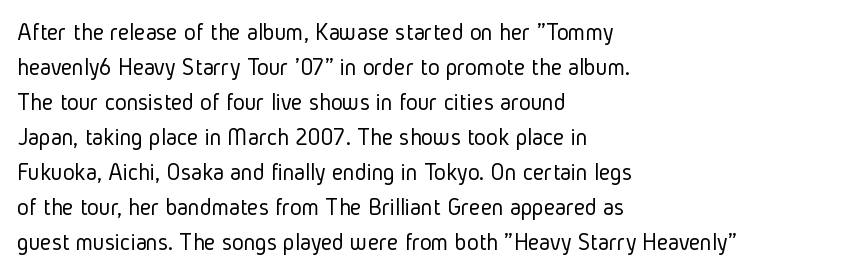
{"italic": "no", "bold": "no", "underline": "no", "align": "left", "line_spacing": "normal", "line_spacing_ratio": 1.4, "letter_spacing": "normal", "letter_spacing_em": 0.0, "glyph_px": 25}
